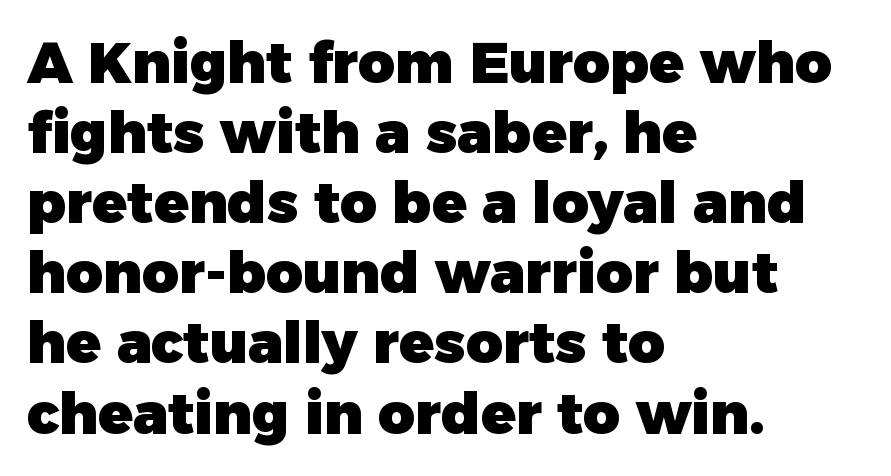
Does the lettering tilt? It doesn't — this is upright. The typesetter chose a ragged-right arrangement here. Set as a true bold cut, around the 700 mark. The rendering uses natural spacing where letterforms have individual widths. Descenders are the only things crossing below the line.
